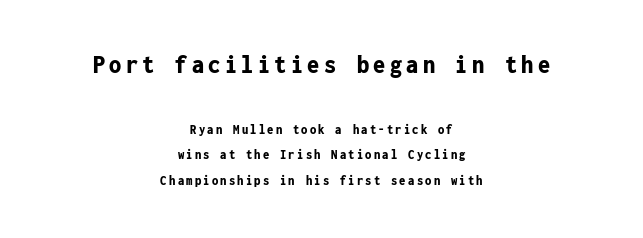
{"italic": "no", "bold": "yes", "underline": "no", "align": "center", "line_spacing_ratio": 1.85, "larger_block": "first", "size_ratio": 1.93, "glyph_px": 27}
